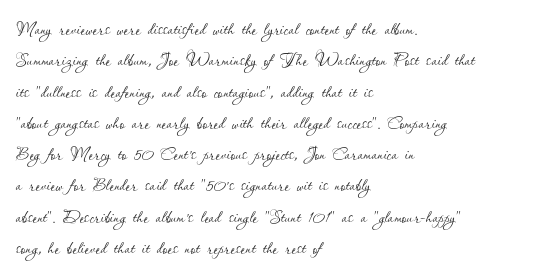
The image shows 23 px text type; set left-aligned, normal line spacing (1.36x), normal letter spacing, not underlined.
